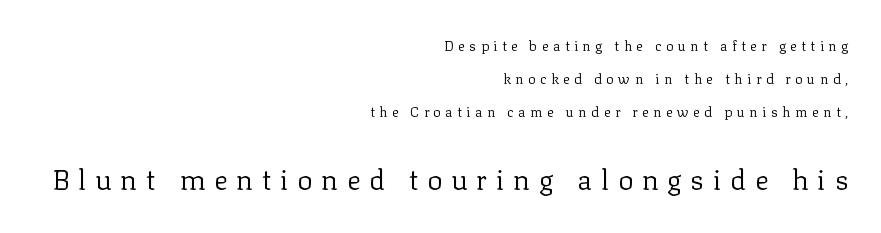
The image shows 28 px regular-weight serif type, upright; set right-aligned, loose line spacing (2.35x), unusually wide letter spacing (+0.32 em), not underlined; the second (bottom) block is 2.0x larger; low stroke contrast and a medium x-height.
